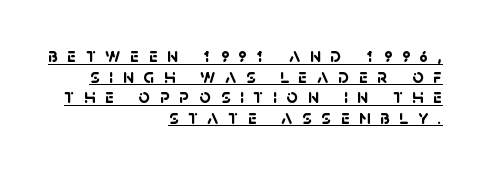
Look at the stroke-to-counter ratio: heavy, a bold. In CSS terms this would be text-align: right. The line-height multiplier appears low, near solid setting. Tracking here is generous; glyphs stand well apart from one another.
